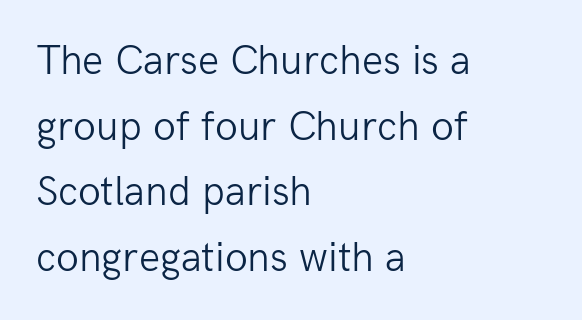
{"serif": "no", "italic": "no", "bold": "no", "weight": "light", "width": "normal", "stroke_contrast": "low", "x_height": "medium", "monospaced": "no", "underline": "no", "align": "left", "line_spacing": "normal", "line_spacing_ratio": 1.56, "letter_spacing": "normal", "letter_spacing_em": 0.0, "glyph_px": 42}
